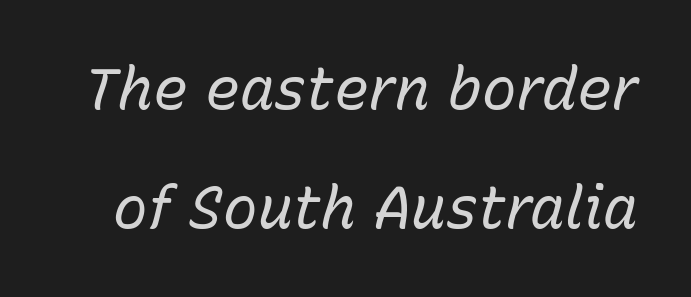
Q: Is the text bold? A: No.
Q: Is the text italic (slanted)? A: Yes, it leans right by about 15 degrees.
Q: Is the text underlined? A: No.
Q: Is the spacing between letters normal or unusually wide? A: Normal.
Q: Is the spacing between lines tight, normal or loose? A: Loose.
Q: Width (condensed, normal, or wide)? A: Normal.
Q: Stroke contrast? A: Low.
Q: x-height? A: Medium.
Q: Monospaced? A: No.
